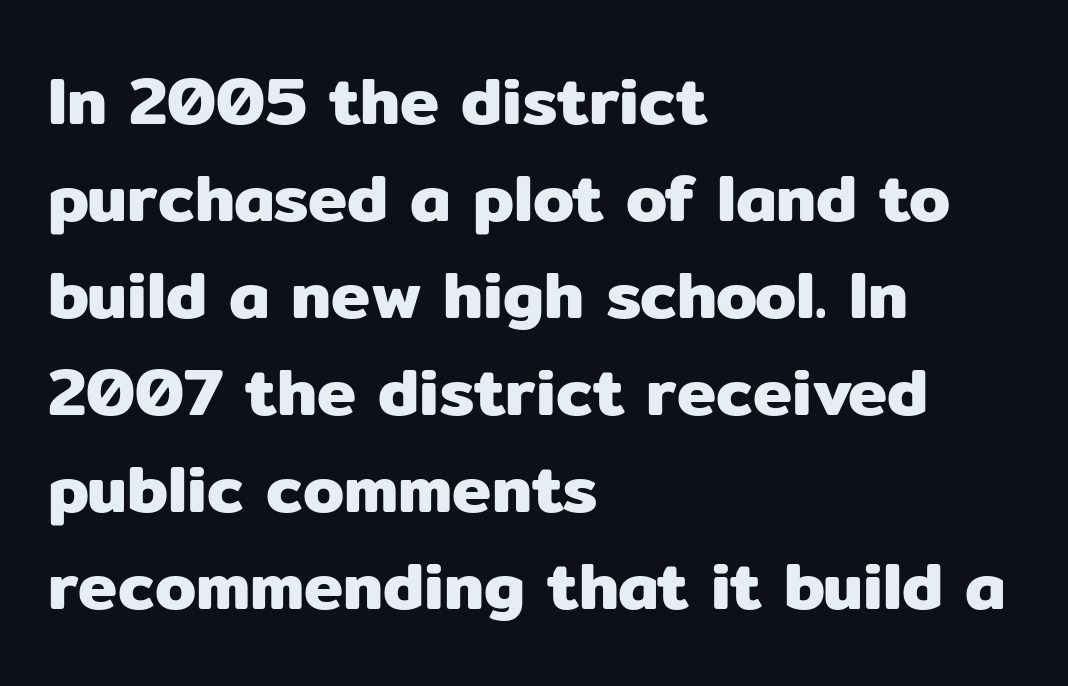
The image shows 66 px sans-serif type, upright; set left-aligned, normal line spacing (1.47x), normal letter spacing, not underlined; low stroke contrast and a medium x-height.
